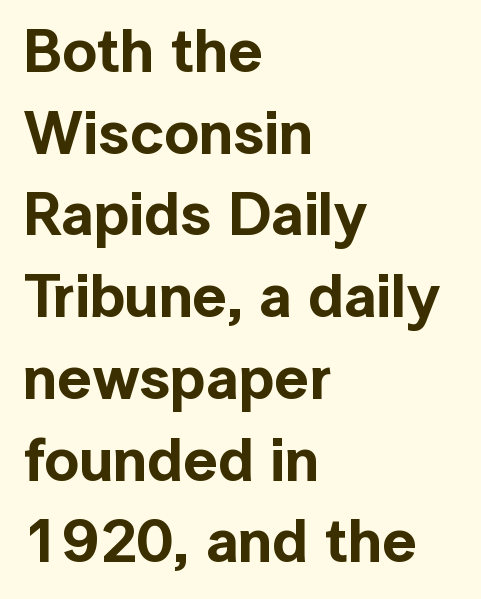
Nope, no serifs anywhere on these letters. Looks like regular typesetting: each glyph gets only the width it needs. Characters follow at the spacing the type designer built in. In terms of leading, this rendering sits right in the middle. Vertical strokes here are truly vertical.
